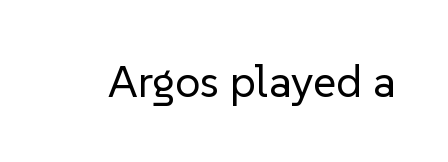
The image shows 45 px regular-weight sans-serif type, upright; set normal letter spacing, not underlined; low stroke contrast and a medium x-height.
